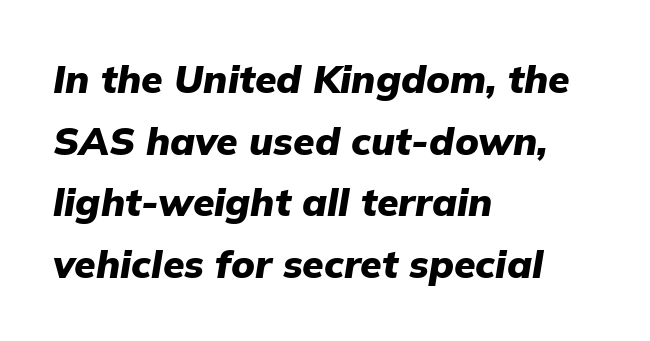
The image shows 39 px heavy type, italic (leaning right); set left-aligned, normal line spacing (1.58x), normal letter spacing, not underlined; low stroke contrast and a medium x-height.
